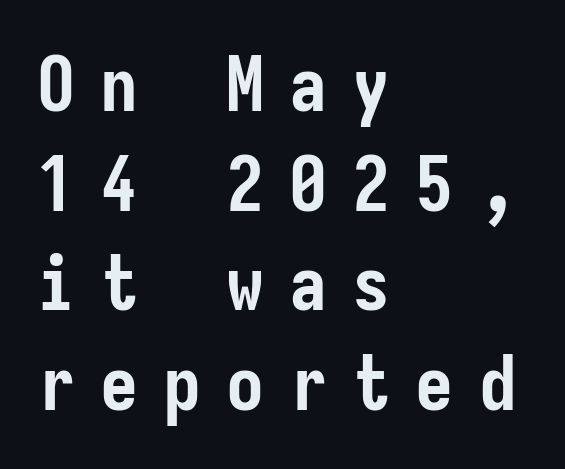
The image shows 76 px semibold, condensed sans-serif type, upright; set left-aligned, normal line spacing (1.31x), unusually wide letter spacing (+0.33 em), not underlined; low stroke contrast and a medium x-height.
